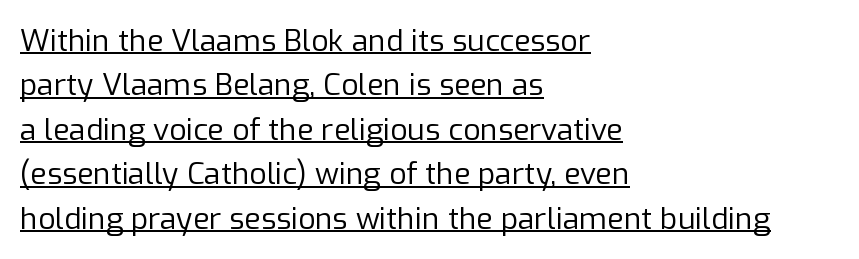
The image shows 30 px regular-weight sans-serif type, upright; set left-aligned, normal line spacing (1.48x), normal letter spacing, underlined; low stroke contrast and a medium x-height.
